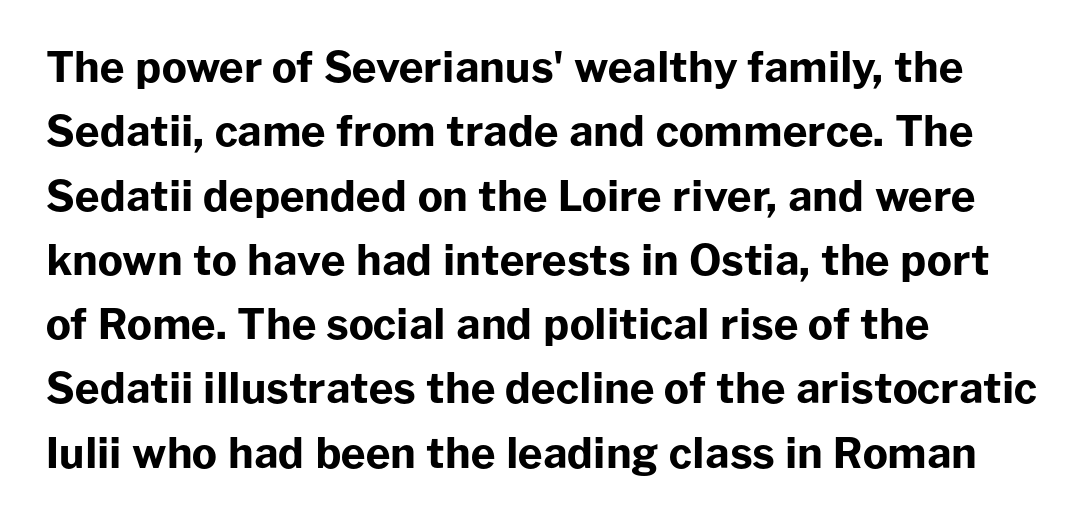
The image shows 42 px bold sans-serif type, upright; set left-aligned, normal line spacing (1.53x), normal letter spacing, not underlined; low stroke contrast and a medium x-height.
